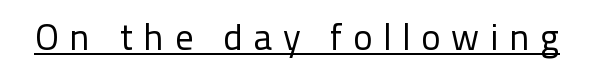
The image shows 37 px regular-weight sans-serif type, upright; set unusually wide letter spacing (+0.28 em), underlined; low stroke contrast and a medium x-height.
